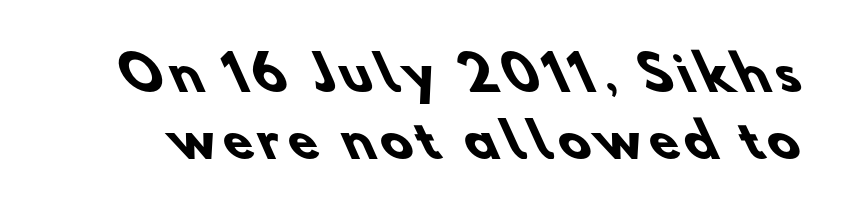
{"serif": "no", "bold": "yes", "weight": "heavy", "width": "normal", "stroke_contrast": "low", "x_height": "small", "monospaced": "no", "underline": "no", "line_spacing": "normal", "line_spacing_ratio": 1.42, "glyph_px": 47}
